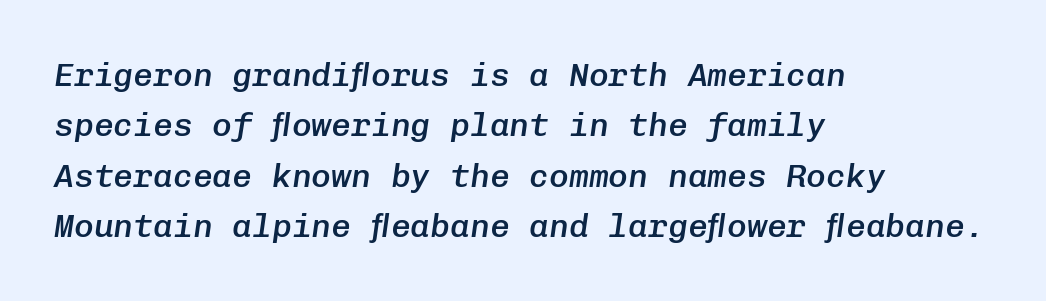
The image shows 33 px semibold type, italic (leaning right), monospaced; set left-aligned, normal line spacing (1.53x), normal letter spacing, not underlined; low stroke contrast and a medium x-height.
